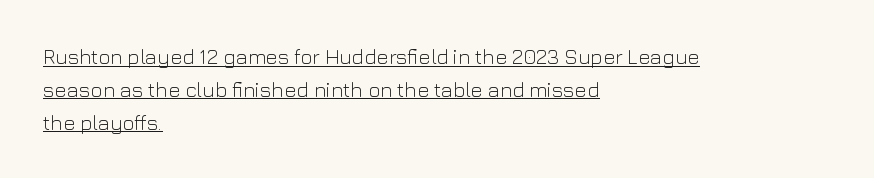
Q: Is the text bold? A: No.
Q: Is the text italic (slanted)? A: No, it is upright.
Q: Is the text underlined? A: Yes.
Q: How is the paragraph aligned? A: Left-aligned.
Q: Is the spacing between letters normal or unusually wide? A: Normal.
Q: Is the spacing between lines tight, normal or loose? A: Normal.
